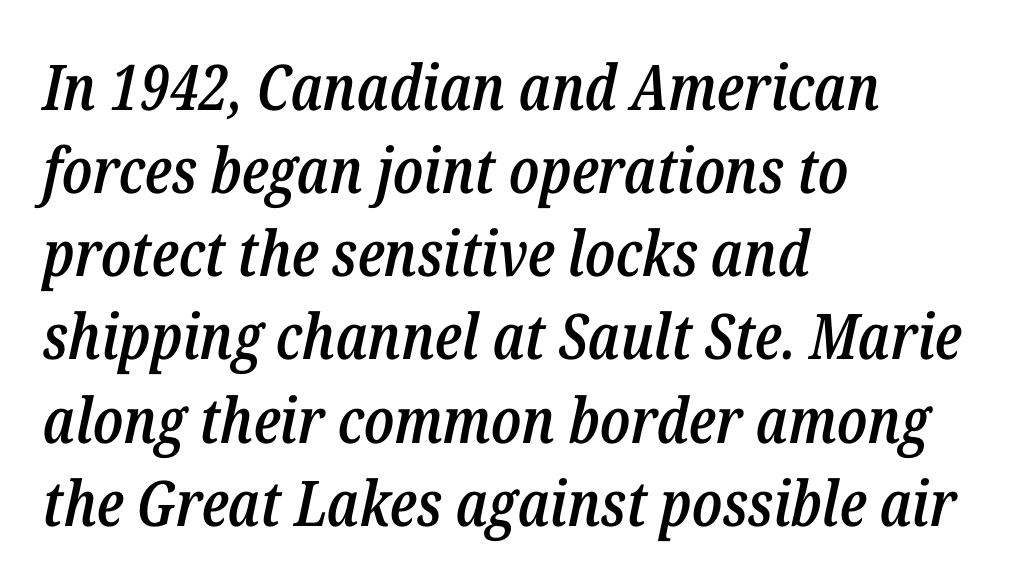
Q: Is the text bold? A: Semi-bold.
Q: Is the text italic (slanted)? A: Yes, it leans right by about 12 degrees.
Q: Is the text underlined? A: No.
Q: How is the paragraph aligned? A: Left-aligned.
Q: Is the spacing between letters normal or unusually wide? A: Normal.
Q: Is the spacing between lines tight, normal or loose? A: Normal.
Q: Width (condensed, normal, or wide)? A: Condensed.
Q: Stroke contrast? A: Low.
Q: x-height? A: Medium.
Q: Monospaced? A: No.
